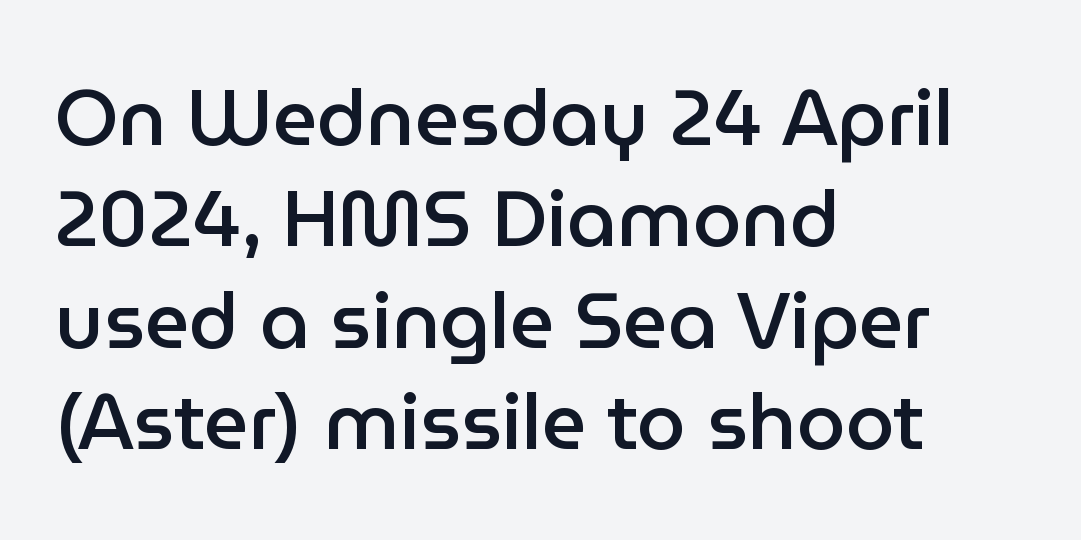
Q: Is the text bold? A: Semi-bold.
Q: Is the text italic (slanted)? A: No, it is upright.
Q: Is the typeface a serif or a sans-serif typeface? A: Sans-serif.
Q: Is the text underlined? A: No.
Q: How is the paragraph aligned? A: Left-aligned.
Q: Is the spacing between letters normal or unusually wide? A: Normal.
Q: Is the spacing between lines tight, normal or loose? A: Normal.
Q: Width (condensed, normal, or wide)? A: Normal.
Q: Stroke contrast? A: Low.
Q: x-height? A: Medium.
Q: Monospaced? A: No.
